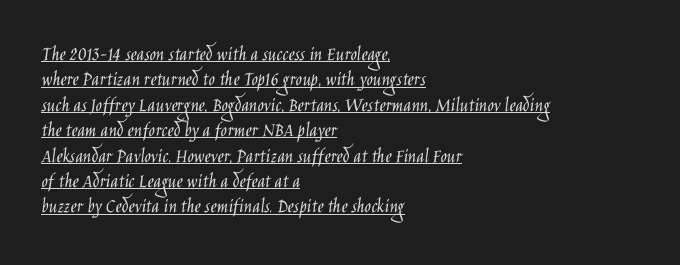
Weight: in the light-to-regular range. Where is the straight margin? On the left. This is underlined copy, the kind a proofreader might mark for attention. The letters sit at their default tracking, neither squeezed nor spread.
